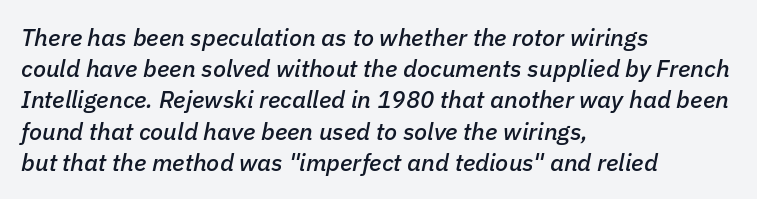
{"italic": "yes", "lean": "right", "slant_degrees": 11, "underline": "no", "align": "left", "line_spacing": "normal", "line_spacing_ratio": 1.3, "letter_spacing": "normal", "letter_spacing_em": 0.0, "glyph_px": 24}
